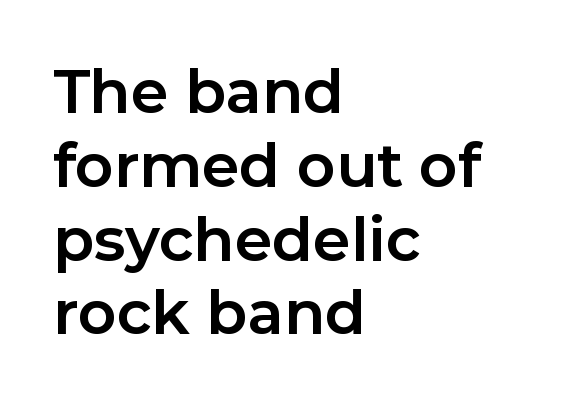
{"serif": "no", "italic": "no", "bold": "yes", "weight": "bold", "width": "normal", "stroke_contrast": "low", "x_height": "medium", "monospaced": "no", "underline": "no", "align": "left", "line_spacing_ratio": 1.23, "letter_spacing": "normal", "letter_spacing_em": 0.0, "glyph_px": 60}
